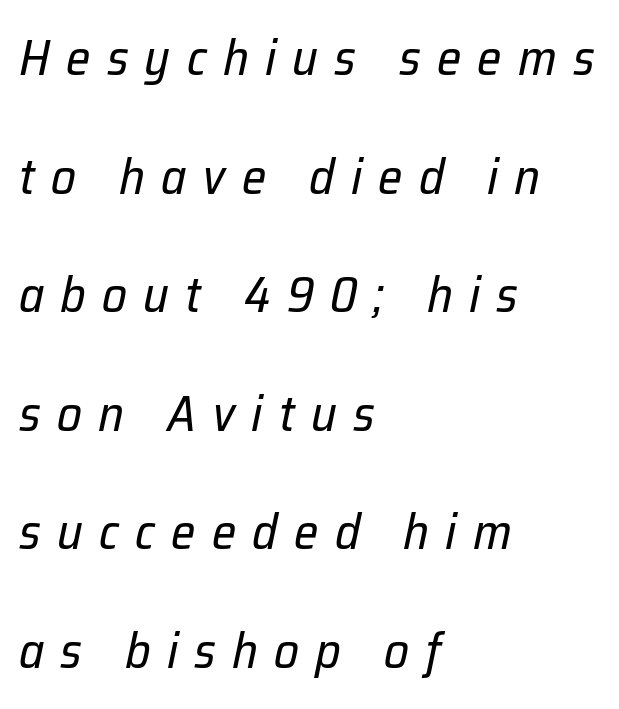
Q: Is the text bold? A: No.
Q: Is the text italic (slanted)? A: Yes, it leans right by about 12 degrees.
Q: Is the text underlined? A: No.
Q: How is the paragraph aligned? A: Left-aligned.
Q: Is the spacing between letters normal or unusually wide? A: Unusually wide.
Q: Is the spacing between lines tight, normal or loose? A: Loose.
Q: Width (condensed, normal, or wide)? A: Normal.
Q: Stroke contrast? A: Low.
Q: x-height? A: Medium.
Q: Monospaced? A: No.
